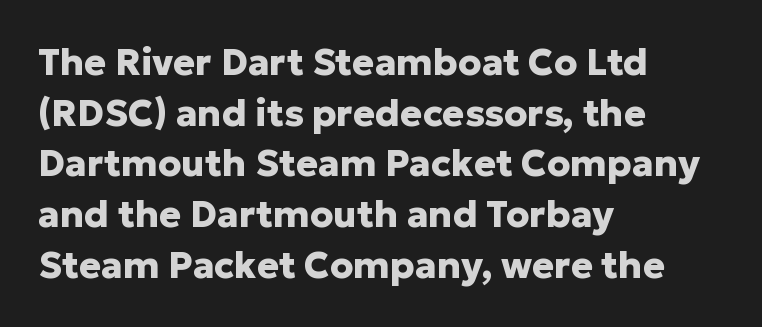
Quick note: interline space is typical. The line texture is even and compact thanks to regular tracking. Notice how the stems are strictly vertical — no italics here. These lines carry a lot of weight — the face is fully bold. Alignment: flush left.
